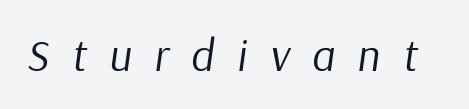
Lines of text with bare space underneath. Designer's note — italics engaged. The passage shown is typed in a proportional face where columns would drift. Characters follow at a spacing far wider than the type designer built in. On a weight scale, this lands at 450 or below.
